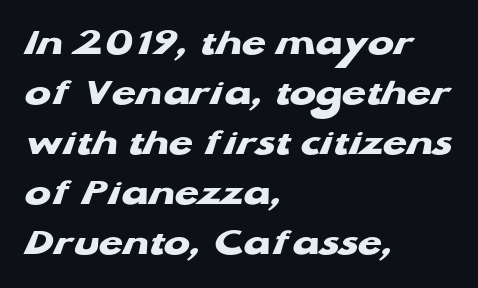
The image shows 39 px heavy, wide sans-serif type; set left-aligned, normal line spacing (1.28x), normal letter spacing, not underlined; low stroke contrast and a medium x-height.
